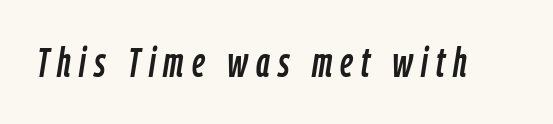
{"italic": "yes", "lean": "right", "slant_degrees": 9, "width": "condensed", "stroke_contrast": "low", "x_height": "medium", "monospaced": "no", "underline": "no", "letter_spacing": "wide", "letter_spacing_em": 0.2, "glyph_px": 41}
